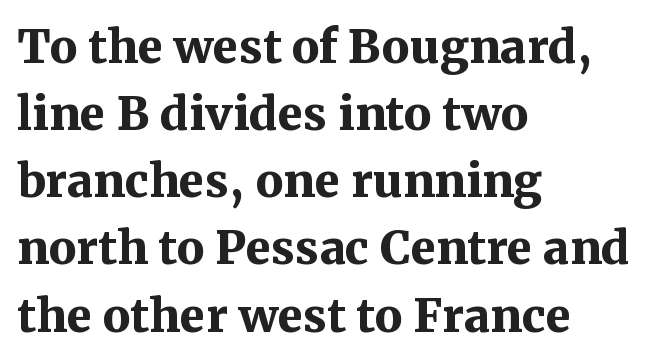
The image shows 46 px bold serif type, upright; set left-aligned, normal line spacing (1.46x), normal letter spacing, not underlined; medium stroke contrast and a medium x-height.
